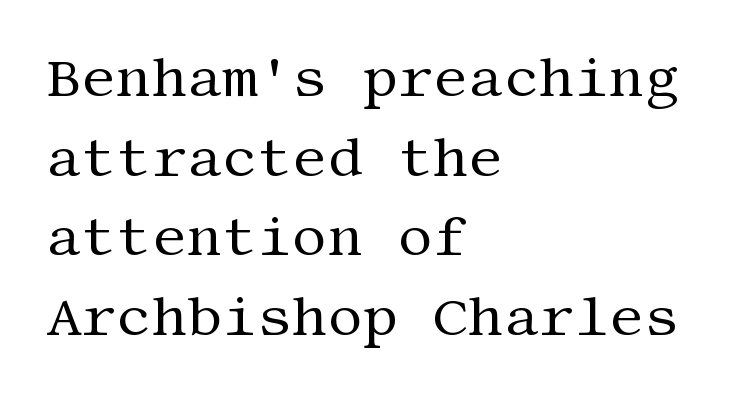
Stroke thickness stays within the range of a standard reading face or lighter. Small tapered or slab feet sit at the stroke ends, so this counts as serif. If you measured baseline to baseline, you'd find a middling distance. Do the letters lean? They stand straight. The letters sit at their default tracking, neither squeezed nor spread. Lines of text with bare space underneath.
